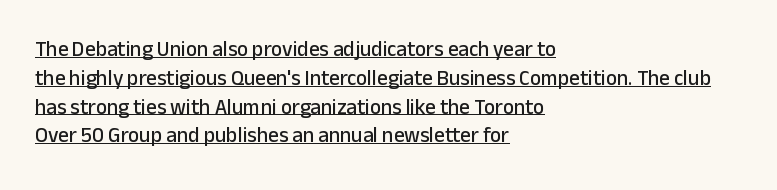
{"italic": "no", "underline": "yes", "align": "left", "line_spacing": "normal", "line_spacing_ratio": 1.37, "letter_spacing": "normal", "letter_spacing_em": 0.0, "glyph_px": 21}
